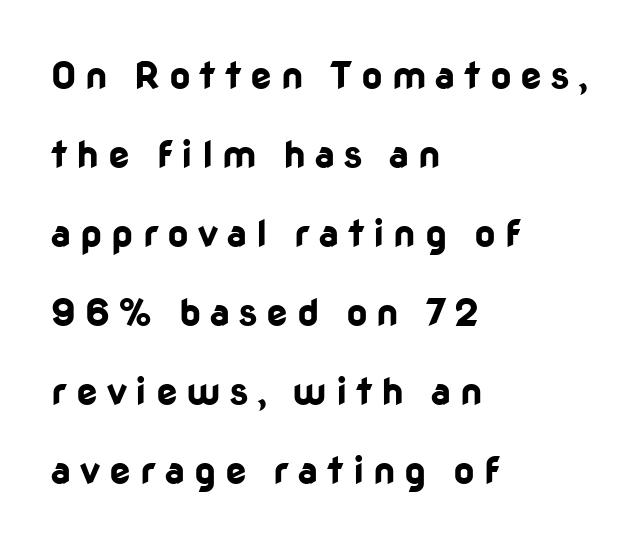
Q: Is the text bold? A: Yes.
Q: Is the text italic (slanted)? A: No, it is upright.
Q: Is the typeface a serif or a sans-serif typeface? A: Sans-serif.
Q: Is the text underlined? A: No.
Q: How is the paragraph aligned? A: Left-aligned.
Q: Is the spacing between letters normal or unusually wide? A: Unusually wide.
Q: Is the spacing between lines tight, normal or loose? A: Loose.
Q: Width (condensed, normal, or wide)? A: Normal.
Q: Stroke contrast? A: Low.
Q: x-height? A: Medium.
Q: Monospaced? A: No.
